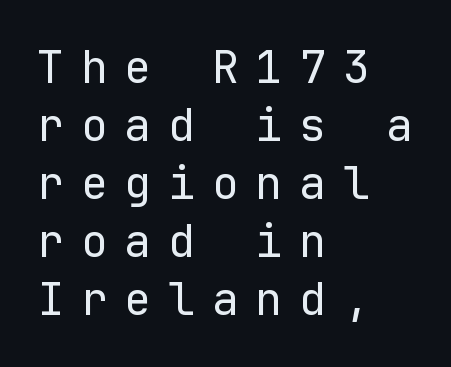
The image shows 45 px regular-weight sans-serif type, upright, monospaced; set left-aligned, normal line spacing (1.29x), unusually wide letter spacing (+0.37 em), not underlined; low stroke contrast and a medium x-height.
